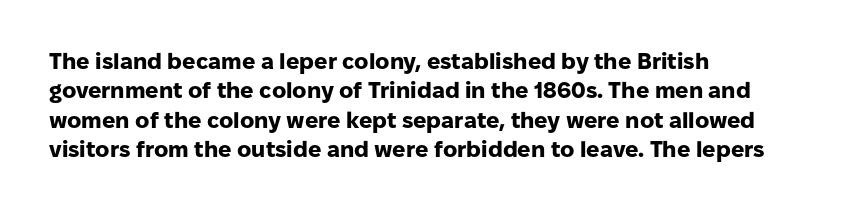
{"italic": "no", "bold": "yes", "underline": "no", "align": "left", "line_spacing": "normal", "line_spacing_ratio": 1.33, "letter_spacing": "normal", "letter_spacing_em": 0.0, "glyph_px": 22}
